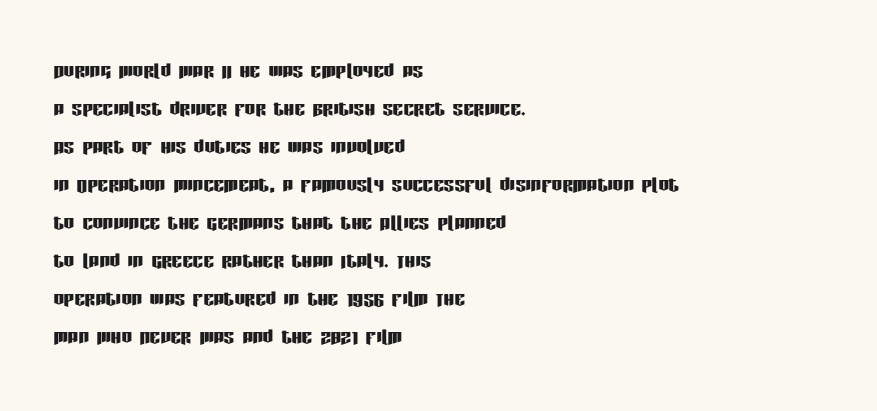
Vertical strokes here are truly vertical. Inter-character spacing is left at the font's built-in metrics. Beneath every word, the page is bare. The typesetter chose a ragged-right arrangement here. Quick note: interline space is typical.
